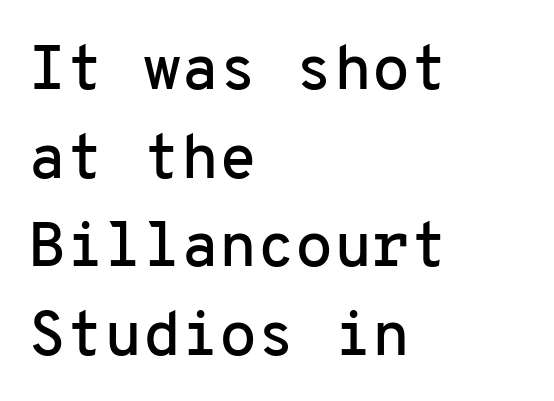
{"serif": "no", "italic": "no", "width": "normal", "stroke_contrast": "low", "x_height": "medium", "monospaced": "yes", "underline": "no", "align": "left", "line_spacing": "normal", "line_spacing_ratio": 1.43, "letter_spacing": "normal", "letter_spacing_em": 0.0, "glyph_px": 62}
